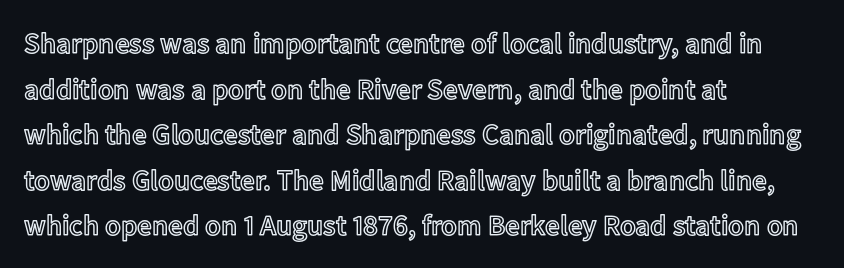
{"italic": "no", "width": "normal", "x_height": "medium", "monospaced": "no", "underline": "no", "align": "left", "line_spacing": "normal", "line_spacing_ratio": 1.57, "letter_spacing": "normal", "letter_spacing_em": 0.0, "glyph_px": 29}
